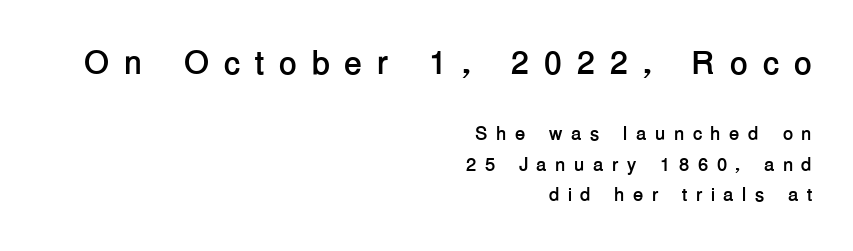
The image shows 33 px semibold sans-serif type, upright; set right-aligned, normal line spacing (1.62x), unusually wide letter spacing (+0.44 em), not underlined; the first (top) block is 1.74x larger; low stroke contrast and a medium x-height.
